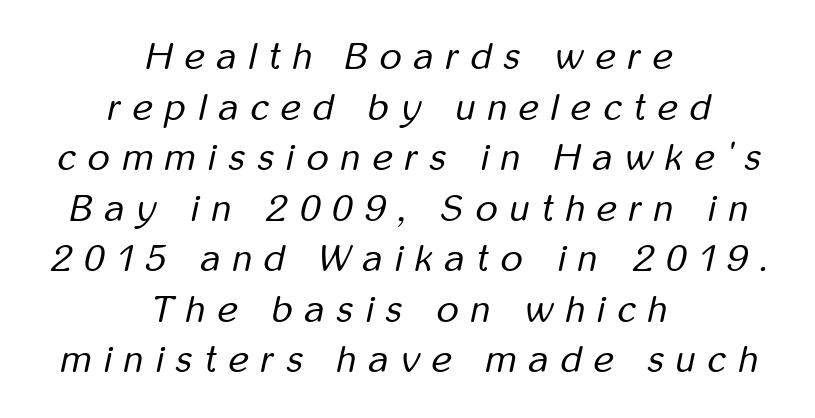
{"italic": "yes", "lean": "right", "slant_degrees": 12, "bold": "no", "weight": "regular", "width": "condensed", "stroke_contrast": "low", "x_height": "medium", "monospaced": "no", "underline": "no", "align": "center", "line_spacing": "normal", "line_spacing_ratio": 1.33, "letter_spacing": "wide", "letter_spacing_em": 0.33, "glyph_px": 38}
